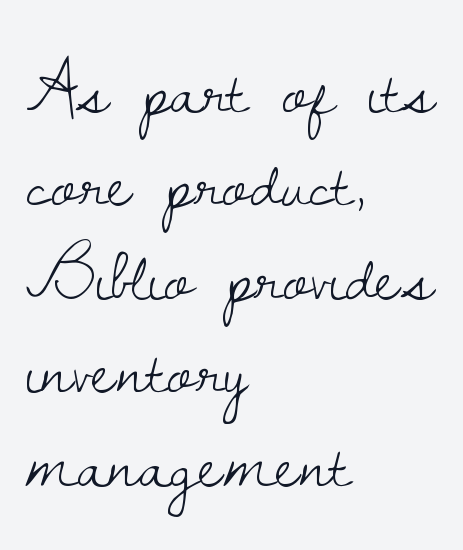
The font family rendered here belongs to the serif group. This rendering features lettering with no underline. Note the varied advance widths — an 'i' is clearly narrower than an 'm'. This sample is left-justified, so line endings fall wherever the words run out. The letterforms sit at book weight or below.
